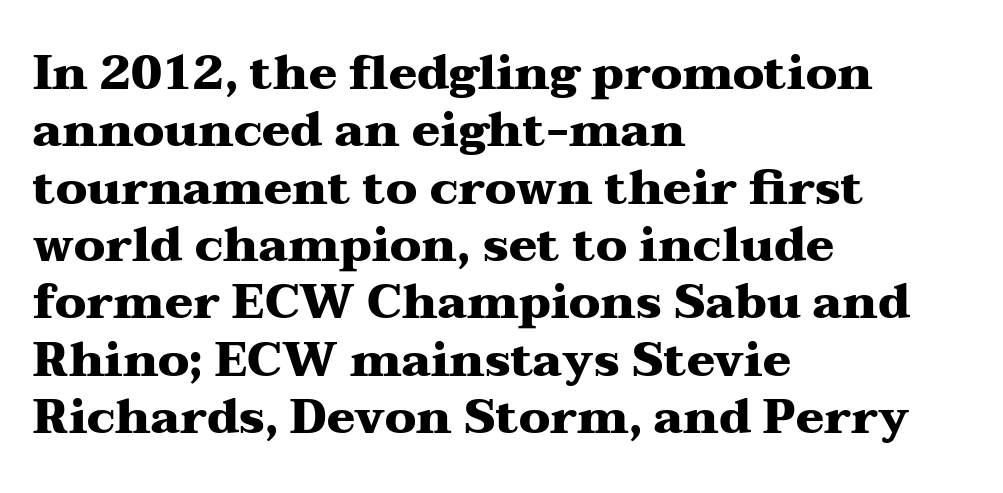
Q: Is the text bold? A: Yes.
Q: Is the text italic (slanted)? A: No, it is upright.
Q: Is the typeface a serif or a sans-serif typeface? A: Serif.
Q: Is the text underlined? A: No.
Q: How is the paragraph aligned? A: Left-aligned.
Q: Is the spacing between letters normal or unusually wide? A: Normal.
Q: Width (condensed, normal, or wide)? A: Wide.
Q: Stroke contrast? A: Medium.
Q: x-height? A: Medium.
Q: Monospaced? A: No.
